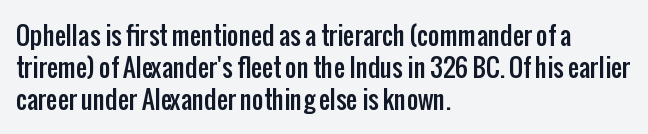
Q: Is the text italic (slanted)? A: No, it is upright.
Q: Is the text underlined? A: No.
Q: How is the paragraph aligned? A: Left-aligned.
Q: Is the spacing between letters normal or unusually wide? A: Normal.
Q: Is the spacing between lines tight, normal or loose? A: Normal.
